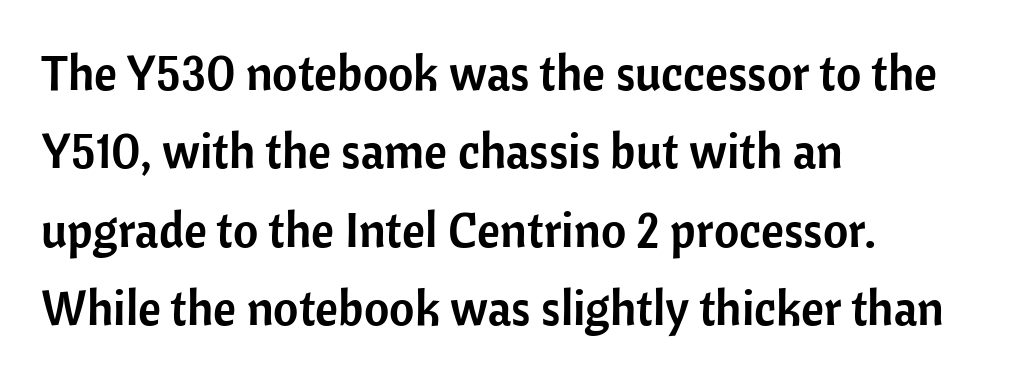
{"serif": "no", "italic": "no", "width": "normal", "stroke_contrast": "low", "x_height": "medium", "monospaced": "no", "underline": "no", "align": "left", "line_spacing": "normal", "line_spacing_ratio": 1.6, "letter_spacing": "normal", "letter_spacing_em": 0.0, "glyph_px": 49}
